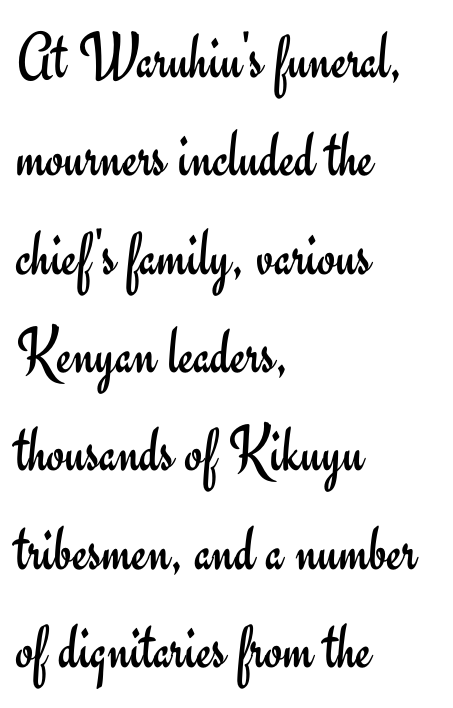
Line beginnings align vertically; line endings do not. Examine the stroke ends and you'll find no serifs. Varying glyph widths throughout — classic text-font behaviour. Check the space under the baseline: it is left empty.
